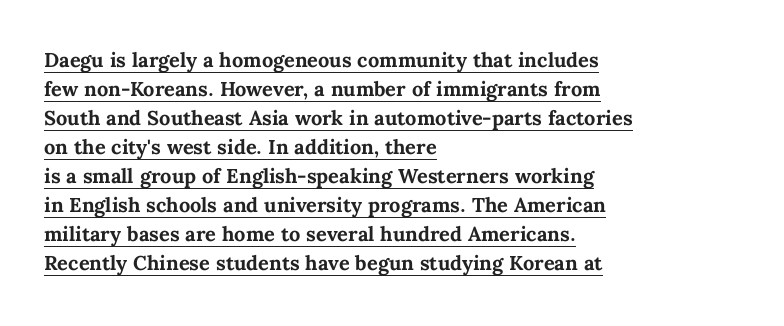
The image shows 20 px bold type, upright; set left-aligned, normal line spacing (1.45x), normal letter spacing, underlined.
